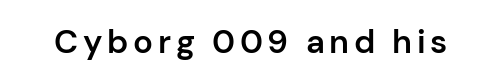
Q: Is the text bold? A: Semi-bold.
Q: Is the text italic (slanted)? A: No, it is upright.
Q: Is the typeface a serif or a sans-serif typeface? A: Sans-serif.
Q: Is the text underlined? A: No.
Q: Width (condensed, normal, or wide)? A: Normal.
Q: Stroke contrast? A: Low.
Q: x-height? A: Medium.
Q: Monospaced? A: No.
